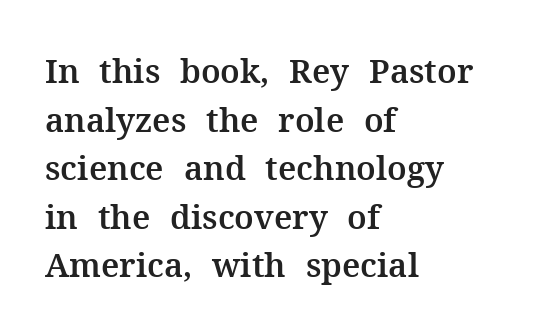
Style check: upright. What's the leading like? Ordinary, nothing unusual. Unmarked baselines from the first word to the last. The setting favours the left margin, as ordinary paragraphs usually do. The line texture is even and compact thanks to regular tracking. The passage shown is typed in a proportional face where columns would drift.
